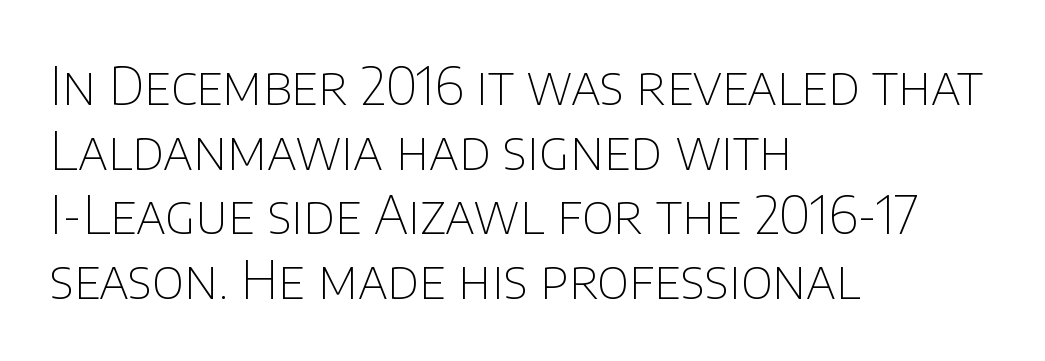
Q: Is the text bold? A: No.
Q: Is the text italic (slanted)? A: No, it is upright.
Q: Is the typeface a serif or a sans-serif typeface? A: Sans-serif.
Q: Is the text underlined? A: No.
Q: How is the paragraph aligned? A: Left-aligned.
Q: Is the spacing between letters normal or unusually wide? A: Normal.
Q: Width (condensed, normal, or wide)? A: Normal.
Q: Stroke contrast? A: Low.
Q: x-height? A: Large.
Q: Monospaced? A: No.
